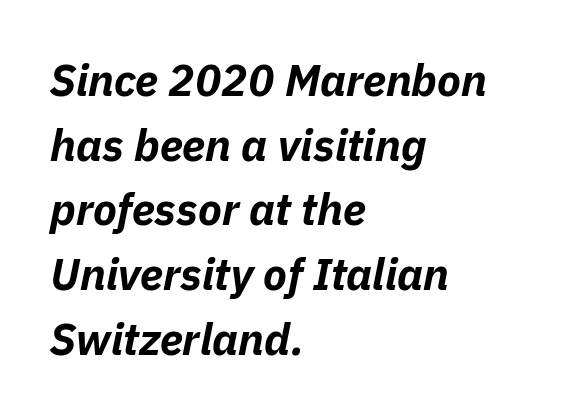
The image shows 44 px bold type, italic (leaning right); set left-aligned, normal line spacing (1.47x), normal letter spacing, not underlined; low stroke contrast and a medium x-height.
